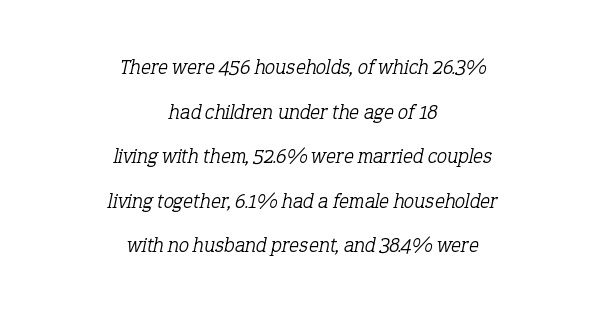
Tracking value appears to be zero — textbook default spacing. Each new line begins a long way beneath the previous one. You can tell it's italic because the verticals aren't actually vertical. Clear beneath every line of the passage.
